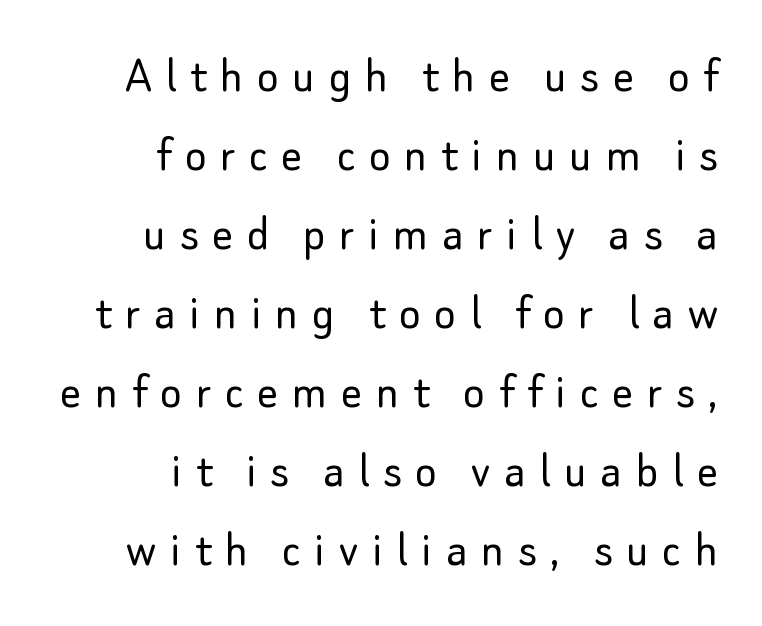
Q: Is the text bold? A: No.
Q: Is the text italic (slanted)? A: No, it is upright.
Q: Is the typeface a serif or a sans-serif typeface? A: Sans-serif.
Q: Is the text underlined? A: No.
Q: How is the paragraph aligned? A: Right-aligned.
Q: Is the spacing between letters normal or unusually wide? A: Unusually wide.
Q: Is the spacing between lines tight, normal or loose? A: Normal.
Q: Width (condensed, normal, or wide)? A: Normal.
Q: Stroke contrast? A: Low.
Q: x-height? A: Small.
Q: Monospaced? A: No.
